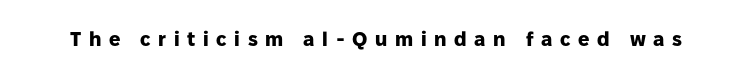
Q: Is the text bold? A: Yes.
Q: Is the text italic (slanted)? A: No, it is upright.
Q: Is the text underlined? A: No.
Q: Is the spacing between letters normal or unusually wide? A: Unusually wide.
